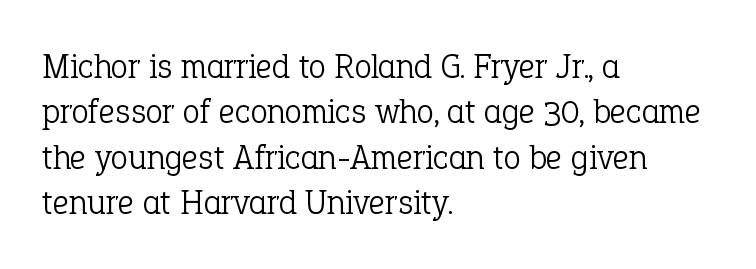
The image shows 35 px light serif type, upright; set left-aligned, normal line spacing (1.3x), normal letter spacing, not underlined; low stroke contrast and a medium x-height.
